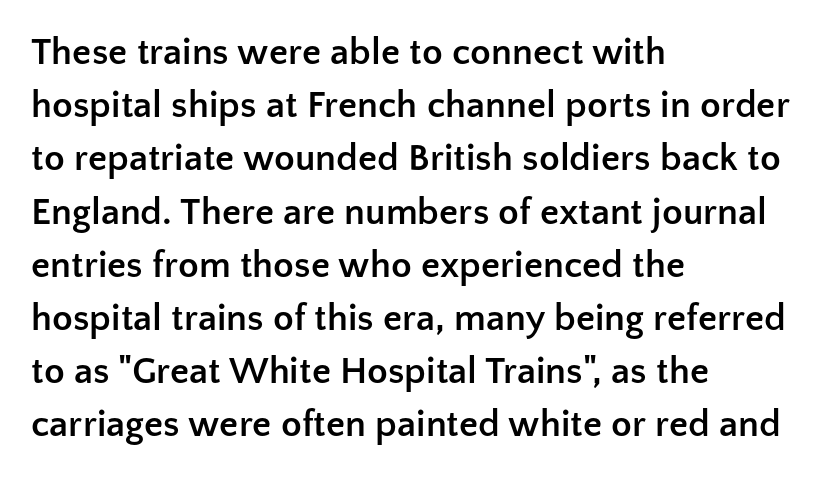
Q: Is the text bold? A: Yes.
Q: Is the text italic (slanted)? A: No, it is upright.
Q: Is the typeface a serif or a sans-serif typeface? A: Sans-serif.
Q: Is the text underlined? A: No.
Q: How is the paragraph aligned? A: Left-aligned.
Q: Is the spacing between letters normal or unusually wide? A: Normal.
Q: Is the spacing between lines tight, normal or loose? A: Normal.
Q: Width (condensed, normal, or wide)? A: Normal.
Q: Stroke contrast? A: Low.
Q: x-height? A: Medium.
Q: Monospaced? A: No.
